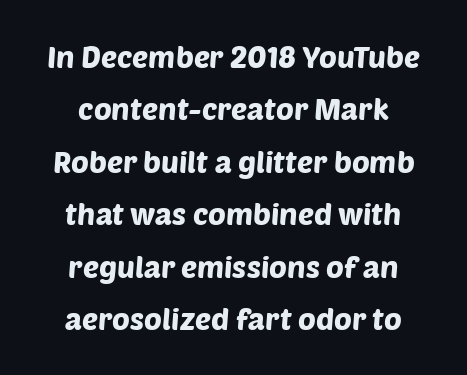
Q: Is the typeface a serif or a sans-serif typeface? A: Sans-serif.
Q: Is the text underlined? A: No.
Q: How is the paragraph aligned? A: Centered.
Q: Is the spacing between letters normal or unusually wide? A: Normal.
Q: Width (condensed, normal, or wide)? A: Normal.
Q: Stroke contrast? A: Low.
Q: x-height? A: Large.
Q: Monospaced? A: No.
